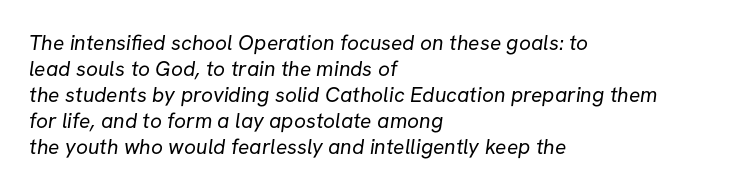
Q: Is the text bold? A: No.
Q: Is the text underlined? A: No.
Q: How is the paragraph aligned? A: Left-aligned.
Q: Is the spacing between letters normal or unusually wide? A: Normal.
